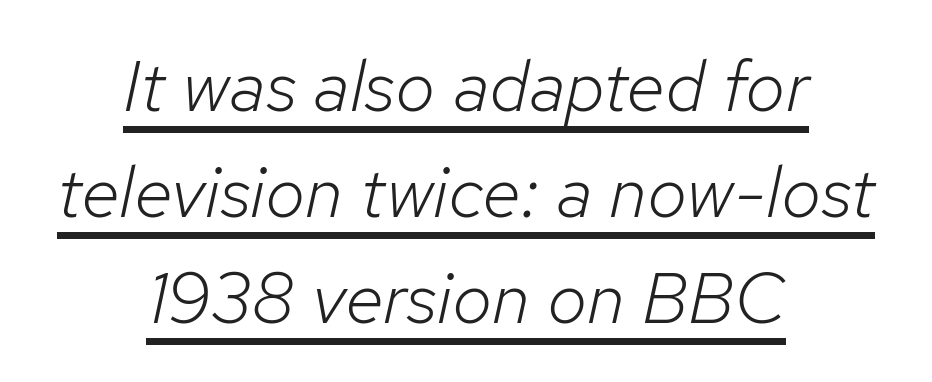
The strokes are not fattened; the text isn't bold. The line texture is even and compact thanks to regular tracking. These lines are centered, leaving both edges ragged. This sample carries an underscore along the baseline area. Summary of vertical rhythm: regular, with standard interline spacing. A typesetter would call this proportional, since set widths differ per character.
